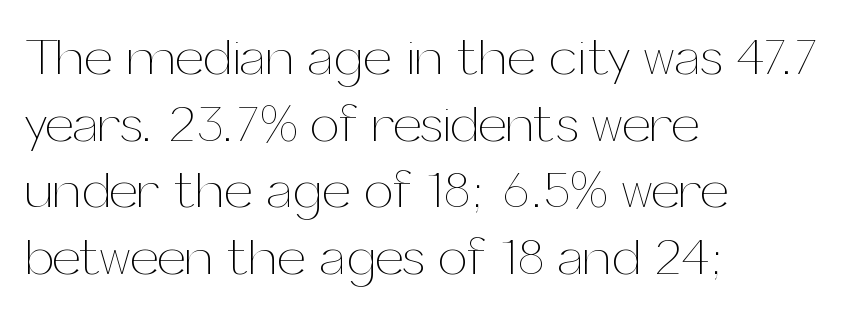
The image shows 52 px thin type, upright; set left-aligned, normal line spacing (1.28x), normal letter spacing, not underlined; medium stroke contrast and a medium x-height.
